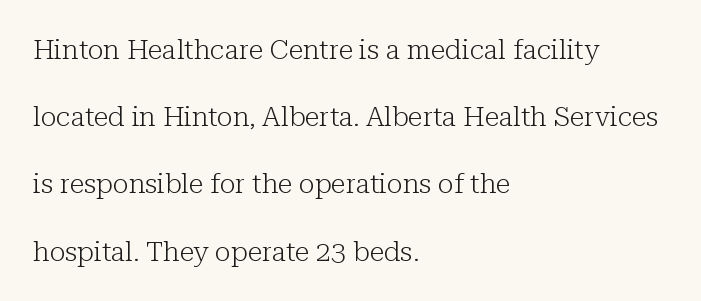
Weight: regular or lighter. These lines stand farther apart than default settings would place them. Tall strokes in this sample are plumb rather than angled. Each line starts at the same left margin while the right side varies. These lines keep a tight, regular rhythm from letter to letter. Rule under the text: the space is simply empty.
